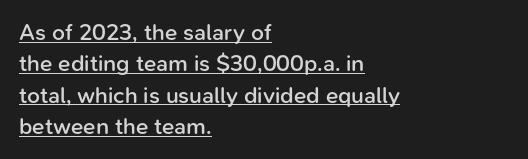
Q: Is the text bold? A: Semi-bold.
Q: Is the text italic (slanted)? A: No, it is upright.
Q: Is the text underlined? A: Yes.
Q: How is the paragraph aligned? A: Left-aligned.
Q: Is the spacing between letters normal or unusually wide? A: Normal.
Q: Is the spacing between lines tight, normal or loose? A: Normal.
